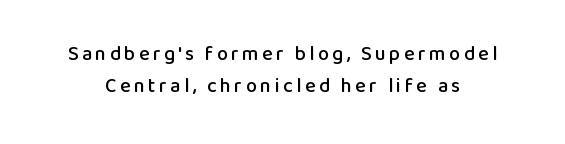
{"italic": "no", "underline": "no", "line_spacing": "normal", "line_spacing_ratio": 1.61, "glyph_px": 20}
